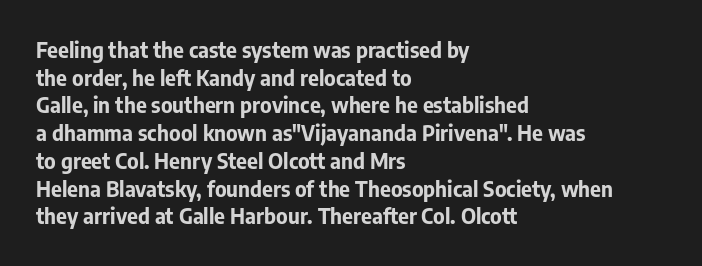
It's the straight-up-and-down kind of type. The words here are not underlined. Summary of vertical rhythm: regular, with standard interline spacing. Alignment: flush left. The rendering keeps characters at their native spacing.
